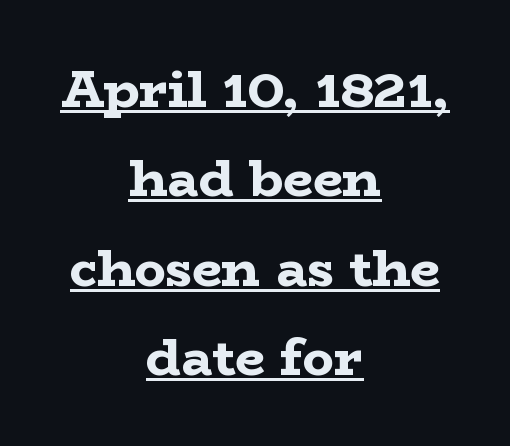
The image shows 52 px bold, wide serif type, upright; set centered, line spacing 1.72x, normal letter spacing, underlined; low stroke contrast and a medium x-height.
